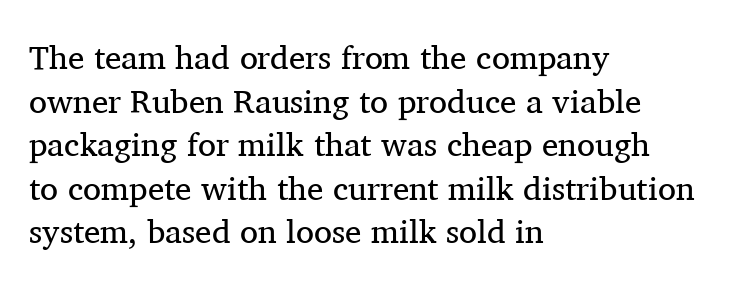
Q: Is the text bold? A: No.
Q: Is the text italic (slanted)? A: No, it is upright.
Q: Is the typeface a serif or a sans-serif typeface? A: Serif.
Q: Is the text underlined? A: No.
Q: How is the paragraph aligned? A: Left-aligned.
Q: Is the spacing between letters normal or unusually wide? A: Normal.
Q: Is the spacing between lines tight, normal or loose? A: Normal.
Q: Width (condensed, normal, or wide)? A: Normal.
Q: Stroke contrast? A: Medium.
Q: x-height? A: Medium.
Q: Monospaced? A: No.
